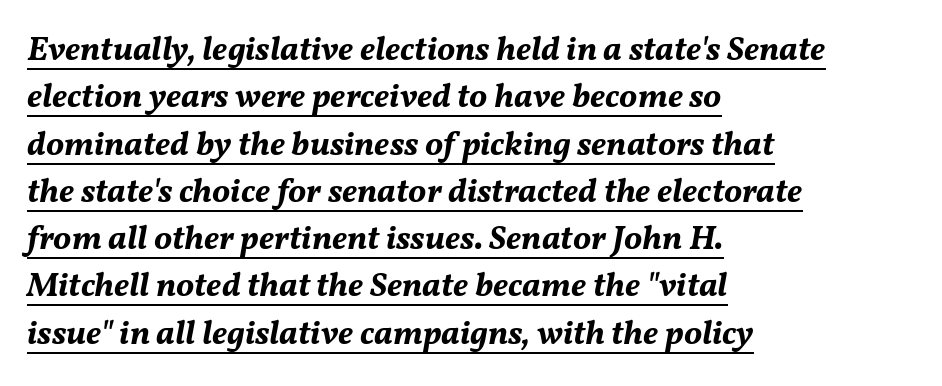
Does the weight exceed regular? Yes, all the way to bold. These lines sit exactly where default settings would place them. Each letter keeps its own natural width here, so spacing adapts to shape. In terms of posture, this sample is oblique. Caption: multi-line text, flush left, ragged right.
